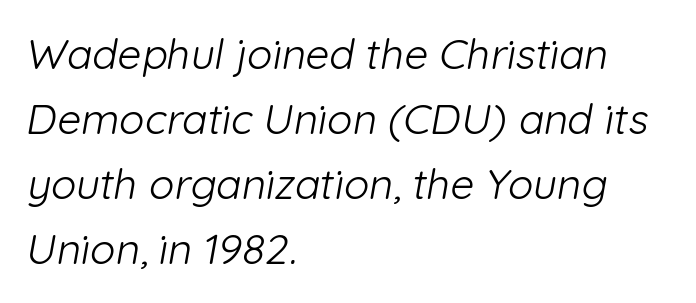
{"serif": "no", "bold": "no", "weight": "light", "width": "normal", "stroke_contrast": "low", "x_height": "medium", "monospaced": "no", "underline": "no", "align": "left", "line_spacing": "normal", "line_spacing_ratio": 1.55, "letter_spacing": "normal", "letter_spacing_em": 0.0, "glyph_px": 42}
